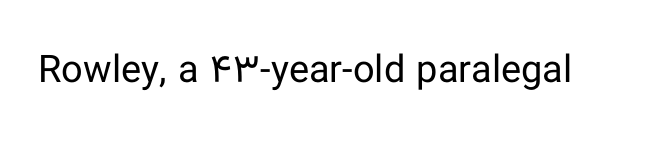
Q: Is the text bold? A: No.
Q: Is the text italic (slanted)? A: No, it is upright.
Q: Is the typeface a serif or a sans-serif typeface? A: Sans-serif.
Q: Is the text underlined? A: No.
Q: Is the spacing between letters normal or unusually wide? A: Normal.
Q: Width (condensed, normal, or wide)? A: Normal.
Q: Stroke contrast? A: Low.
Q: x-height? A: Medium.
Q: Monospaced? A: No.
